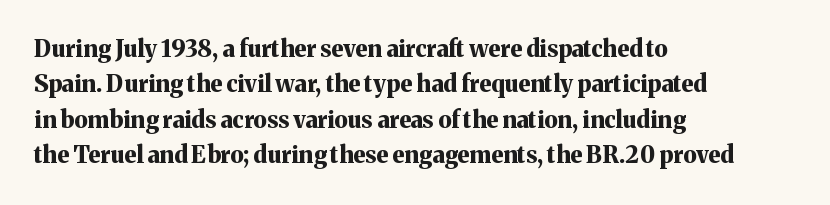
The image shows 23 px bold type, upright; set left-aligned, normal line spacing (1.54x), normal letter spacing, not underlined.
